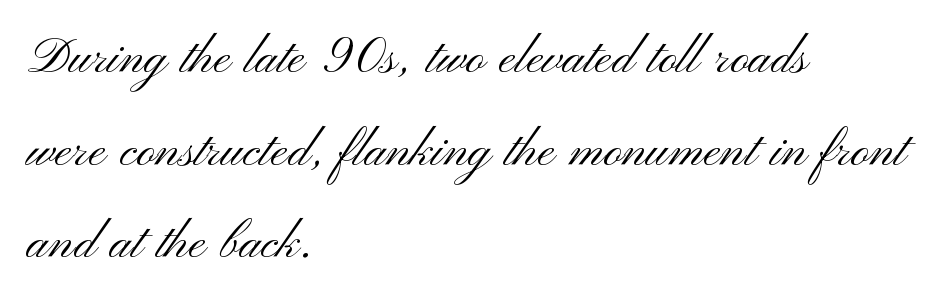
The passage shown stacks its lines at a standard gap. Each word holds together tightly as a unit, with standard inter-letter gaps. Weight class: somewhere from thin through regular. A classic flush-left, rag-right setting is used for this passage. I'd call this a sans setting — the letters go barefoot.
